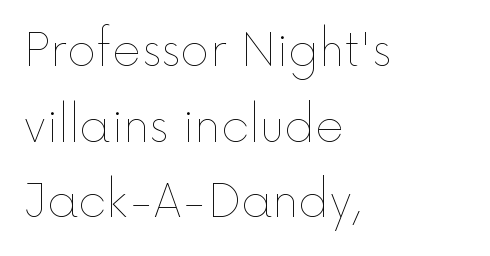
{"italic": "no", "bold": "no", "weight": "thin", "width": "normal", "x_height": "medium", "monospaced": "no", "underline": "no", "align": "left", "line_spacing": "normal", "line_spacing_ratio": 1.68, "letter_spacing": "normal", "letter_spacing_em": 0.0, "glyph_px": 45}
